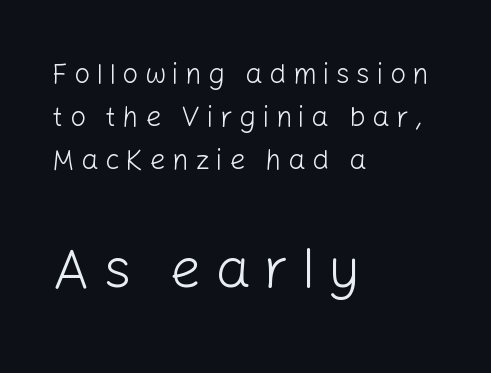
Line beginnings align vertically; line endings do not. Heft: none added — not bold. Posture: upright roman. The font family rendered here belongs to the sans-serif group. Check the space under the baseline: it is left empty.
